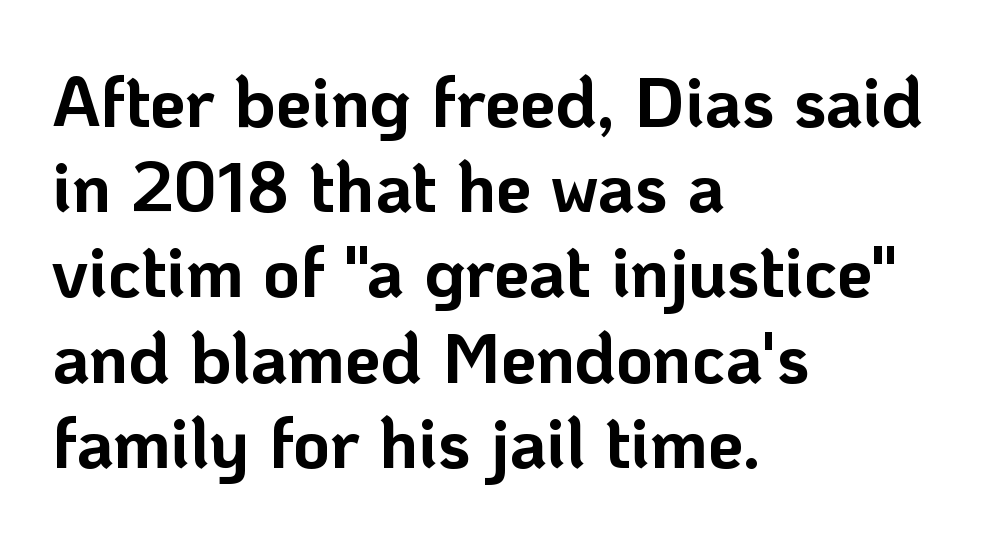
Q: Is the text bold? A: Yes.
Q: Is the text italic (slanted)? A: No, it is upright.
Q: Is the typeface a serif or a sans-serif typeface? A: Sans-serif.
Q: Is the text underlined? A: No.
Q: How is the paragraph aligned? A: Left-aligned.
Q: Is the spacing between letters normal or unusually wide? A: Normal.
Q: Width (condensed, normal, or wide)? A: Normal.
Q: Stroke contrast? A: Low.
Q: x-height? A: Medium.
Q: Monospaced? A: No.
